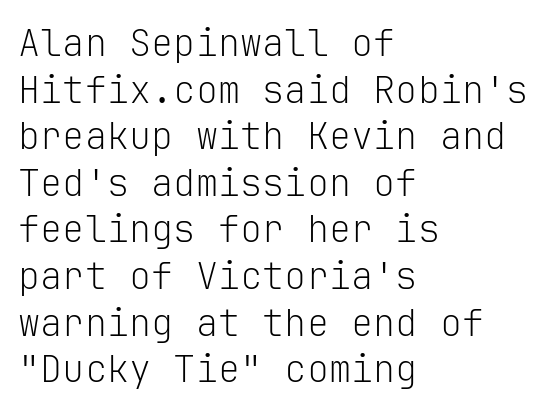
Q: Is the text bold? A: No.
Q: Is the text italic (slanted)? A: No, it is upright.
Q: Is the typeface a serif or a sans-serif typeface? A: Sans-serif.
Q: Is the text underlined? A: No.
Q: How is the paragraph aligned? A: Left-aligned.
Q: Is the spacing between letters normal or unusually wide? A: Normal.
Q: Is the spacing between lines tight, normal or loose? A: Normal.
Q: Width (condensed, normal, or wide)? A: Normal.
Q: Stroke contrast? A: Low.
Q: x-height? A: Medium.
Q: Monospaced? A: Yes.
